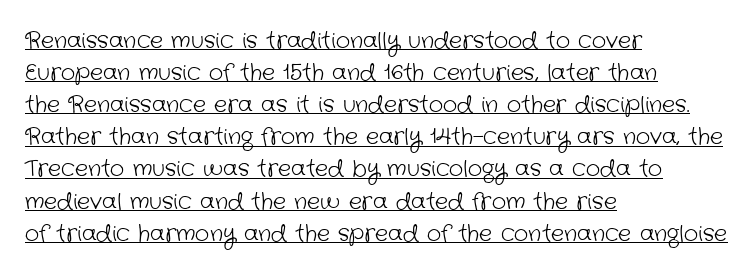
The image shows 22 px text type; set left-aligned, normal line spacing (1.46x), normal letter spacing, underlined.
